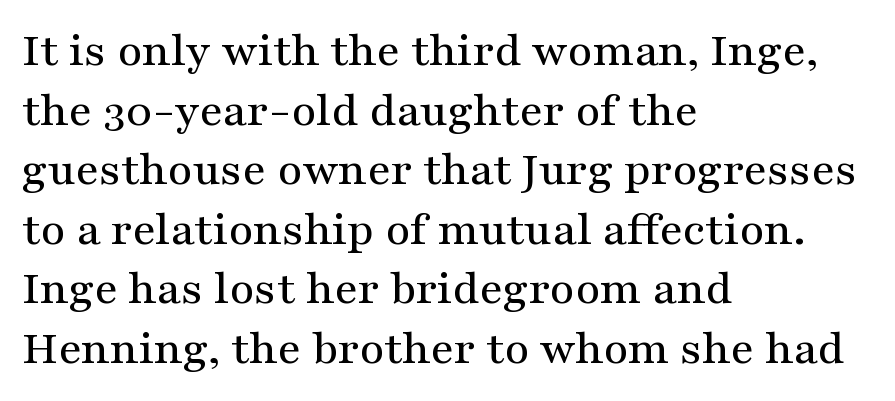
Note the varied advance widths — an 'i' is clearly narrower than an 'm'. The specimen reads as upright at a glance. No extra tracking has been applied to these lines. Check the space under the baseline: it is left empty. The rag falls on the right side of this text block. The passage shown is typeset with a serif family.
